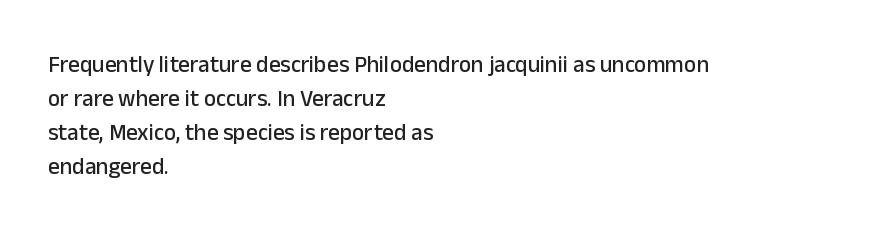
Clear beneath every line of the passage. Notice how descenders clear the ascenders below comfortably — that's standard leading. In terms of letterspacing, this is plain default setting. The lettering stays uniformly vertical, giving the passage a roman look. The lines in this sample share a left origin and differ only in where they stop.
